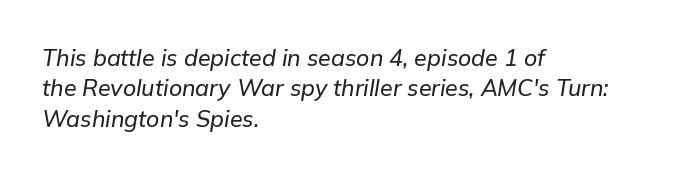
Q: Is the text italic (slanted)? A: Yes, it leans right by about 9 degrees.
Q: Is the text underlined? A: No.
Q: How is the paragraph aligned? A: Left-aligned.
Q: Is the spacing between letters normal or unusually wide? A: Normal.
Q: Is the spacing between lines tight, normal or loose? A: Normal.
